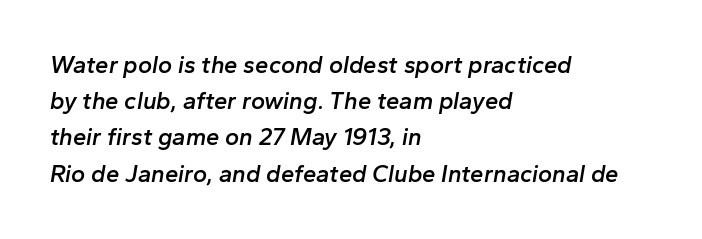
{"italic": "yes", "lean": "right", "slant_degrees": 10, "bold": "semi", "underline": "no", "align": "left", "line_spacing": "normal", "line_spacing_ratio": 1.51, "letter_spacing": "normal", "letter_spacing_em": 0.0, "glyph_px": 24}
